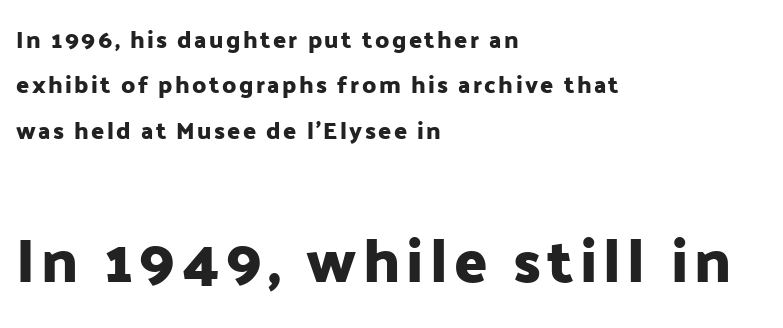
{"serif": "no", "italic": "no", "width": "normal", "stroke_contrast": "low", "x_height": "medium", "monospaced": "no", "underline": "no", "align": "left", "line_spacing_ratio": 1.89, "larger_block": "second", "size_ratio": 2.54, "glyph_px": 61}
